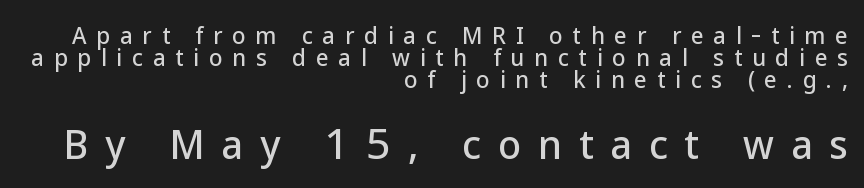
The image shows 38 px sans-serif type, upright; set right-aligned, tight line spacing (0.99x), unusually wide letter spacing (+0.44 em), not underlined; the second (bottom) block is 1.73x larger; low stroke contrast and a medium x-height.
